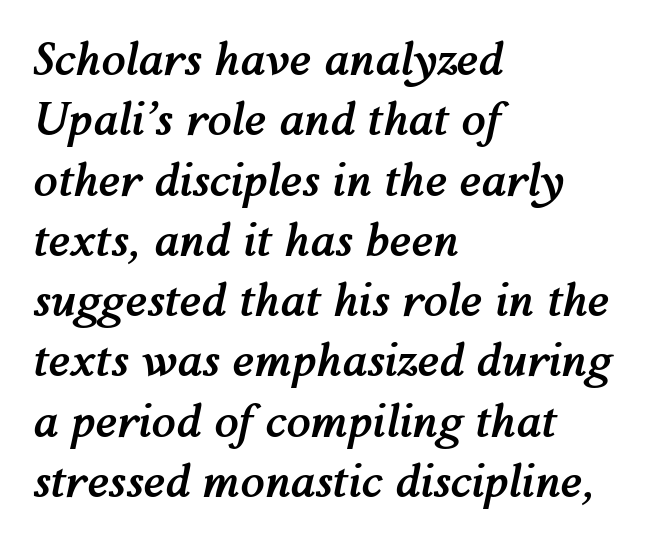
Observe the lean: these are italic letterforms. These lines keep a tight, regular rhythm from letter to letter. You could not count columns in this text — the font is proportionally spaced. Quick note: underline off.
